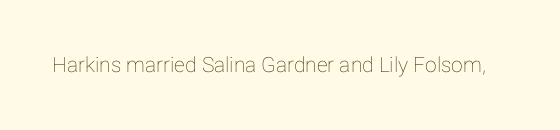
Q: Is the text italic (slanted)? A: No, it is upright.
Q: Is the text underlined? A: No.
Q: Is the spacing between letters normal or unusually wide? A: Normal.
